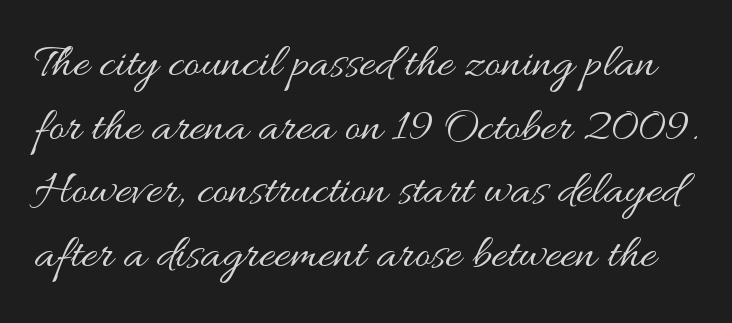
Q: Is the text bold? A: No.
Q: Is the text italic (slanted)? A: Yes.
Q: Is the text underlined? A: No.
Q: Is the spacing between letters normal or unusually wide? A: Normal.
Q: Is the spacing between lines tight, normal or loose? A: Normal.
Q: Width (condensed, normal, or wide)? A: Wide.
Q: Stroke contrast? A: Medium.
Q: x-height? A: Small.
Q: Monospaced? A: No.
